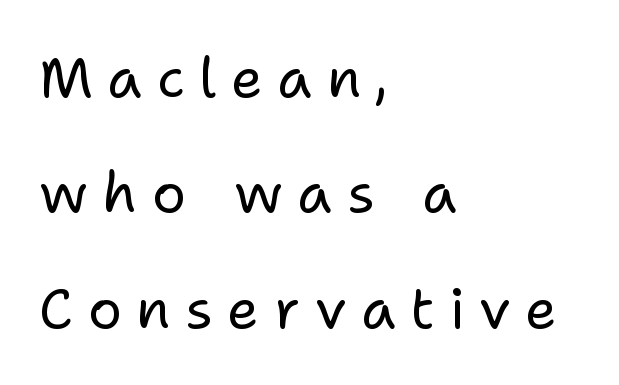
A roman cut, with each character standing at attention. Every row of glyphs begins at an identical x-position on the left. Characters follow at a spacing far wider than the type designer built in. Spacing verdict: proportional, widths tailored to each character. Descenders are the only things crossing below the line.
